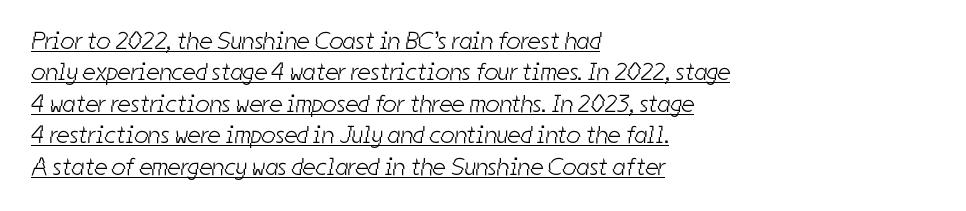
{"bold": "no", "underline": "yes", "align": "left", "line_spacing": "normal", "line_spacing_ratio": 1.26, "letter_spacing": "normal", "letter_spacing_em": 0.0, "glyph_px": 25}
